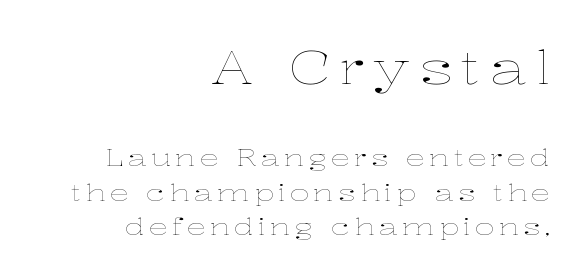
The image shows 47 px thin, wide type, upright; set right-aligned, normal line spacing (1.45x), not underlined; the first (top) block is 1.96x larger; low stroke contrast and a medium x-height.
